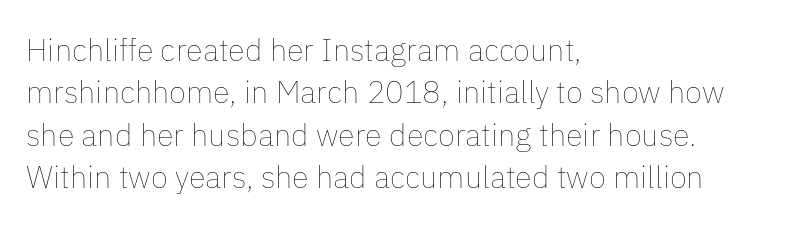
The compositor pushed each line to the left boundary. The vertical gap from one line to the next is medium. Characters remain perfectly vertical along every line. Compared with a typical body face, this is equally light or lighter still. Characters follow at the spacing the type designer built in.
